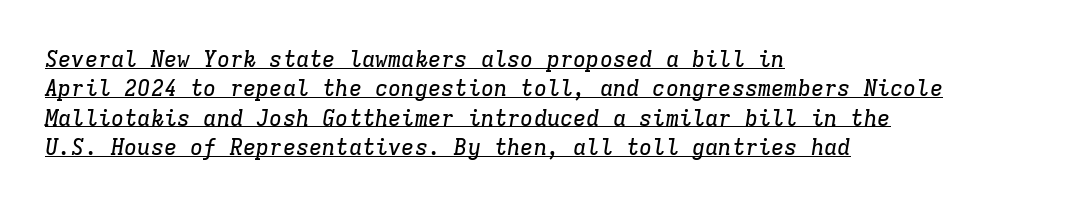
The image shows 22 px text type, italic (leaning right); set left-aligned, normal line spacing (1.33x), normal letter spacing, underlined.
